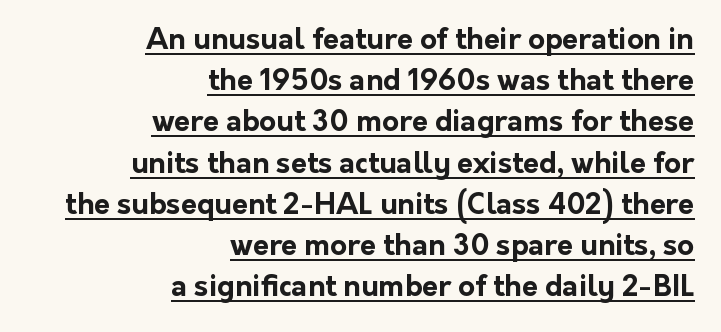
The image shows 29 px bold sans-serif type, upright; set right-aligned, normal line spacing (1.42x), normal letter spacing, underlined; low stroke contrast and a medium x-height.
